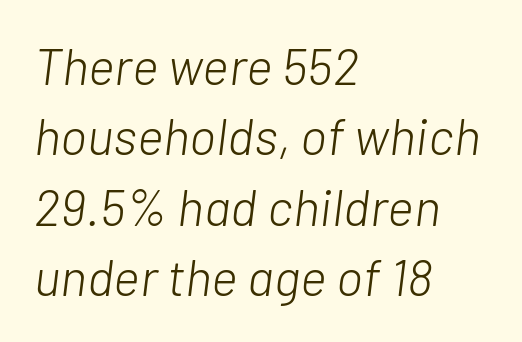
The image shows 51 px light type, italic (leaning right); set left-aligned, normal line spacing (1.38x), normal letter spacing, not underlined; low stroke contrast and a medium x-height.
